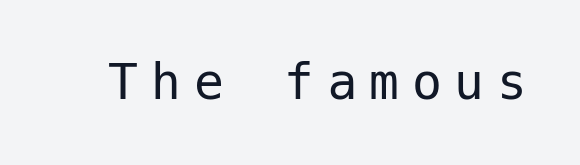
The image shows 60 px regular-weight sans-serif type, upright; set unusually wide letter spacing (+0.21 em), not underlined; low stroke contrast and a medium x-height.
